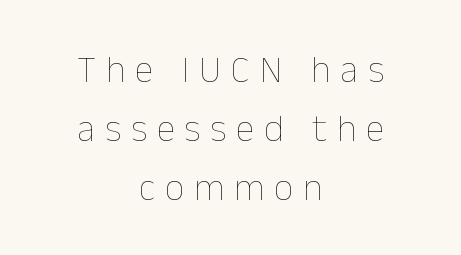
The image shows 38 px thin type, upright; set centered, normal line spacing (1.55x), unusually wide letter spacing (+0.26 em), not underlined; low stroke contrast and a medium x-height.
